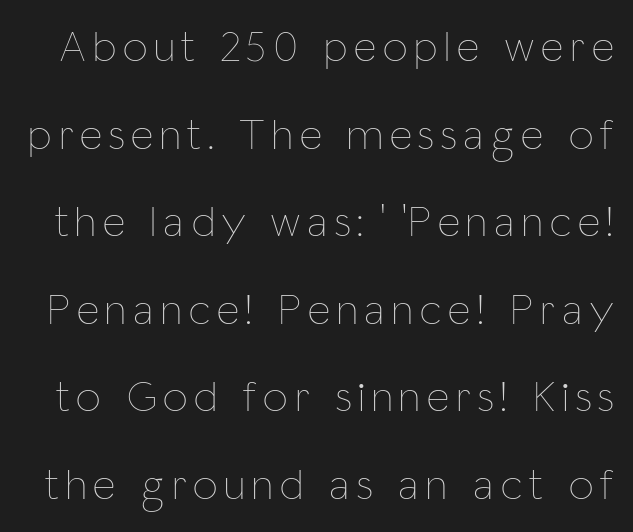
{"italic": "no", "bold": "no", "weight": "thin", "width": "condensed", "stroke_contrast": "low", "x_height": "medium", "monospaced": "no", "underline": "no", "line_spacing": "loose", "line_spacing_ratio": 1.99, "glyph_px": 44}
